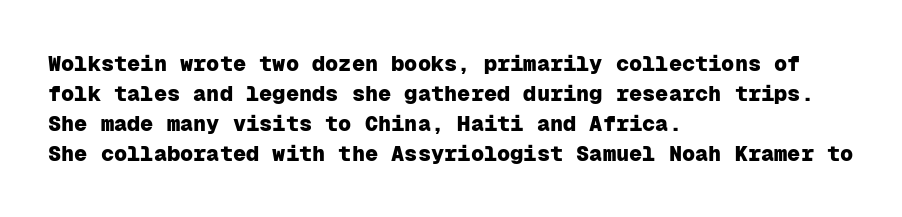
{"italic": "no", "bold": "yes", "underline": "no", "align": "left", "line_spacing": "normal", "line_spacing_ratio": 1.37, "letter_spacing": "normal", "letter_spacing_em": 0.0, "glyph_px": 22}
